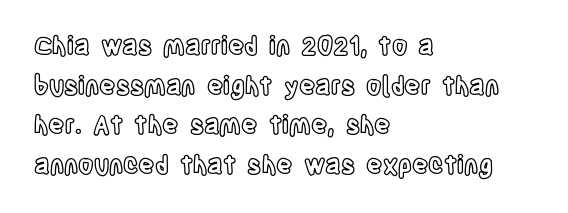
The image shows 25 px text type, upright; set left-aligned, normal line spacing (1.59x), normal letter spacing, not underlined.
